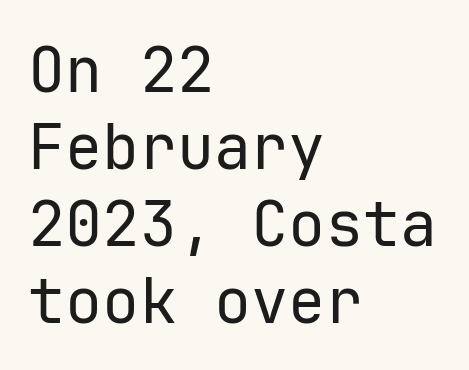
Is the stroke heavy? The answer is a plain regular-or-lighter. Words appear dense and cohesive because spacing is normal. This sample uses a sans-serif face. This is roman type, the default non-slanted kind.
